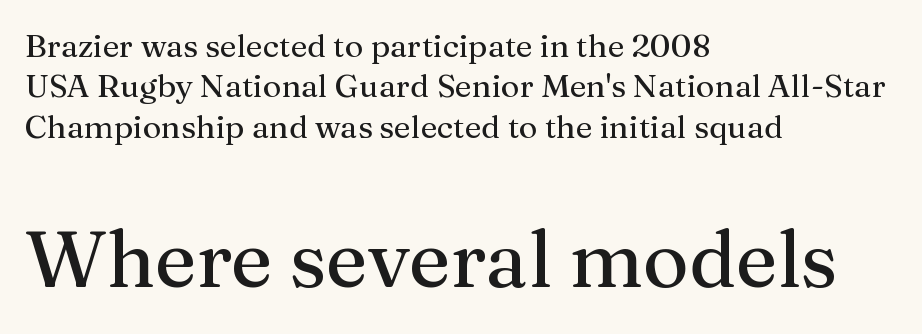
The image shows 79 px serif type, upright; set left-aligned, normal line spacing (1.26x), normal letter spacing, not underlined; the second (bottom) block is 2.47x larger; medium stroke contrast and a medium x-height.
